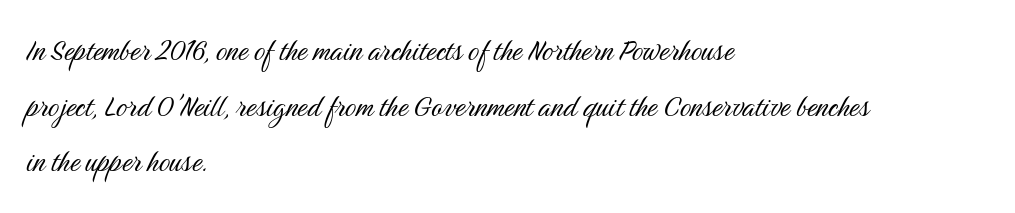
The image shows 35 px light, condensed sans-serif type; set left-aligned, normal line spacing (1.59x), normal letter spacing, not underlined; medium stroke contrast and a medium x-height.
